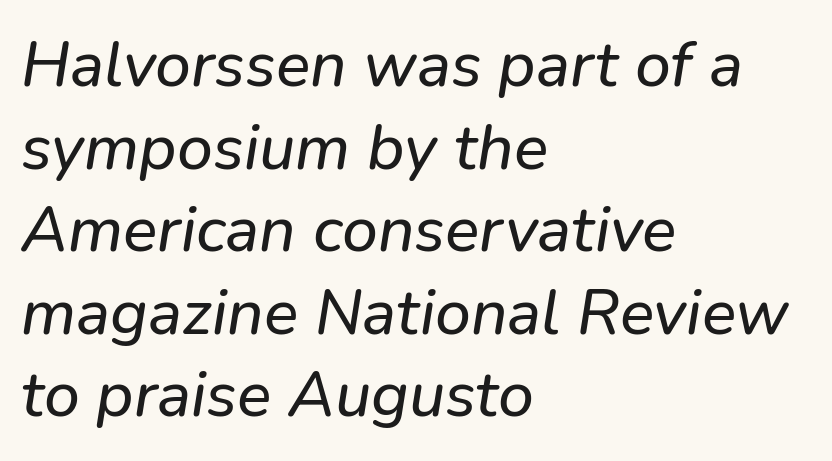
{"italic": "yes", "lean": "right", "slant_degrees": 9, "width": "normal", "stroke_contrast": "low", "x_height": "medium", "monospaced": "no", "underline": "no", "align": "left", "line_spacing": "normal", "line_spacing_ratio": 1.29, "letter_spacing": "normal", "letter_spacing_em": 0.0, "glyph_px": 64}
